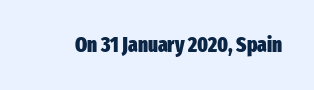
Q: Is the text bold? A: Yes.
Q: Is the text italic (slanted)? A: No, it is upright.
Q: Is the text underlined? A: No.
Q: Is the spacing between letters normal or unusually wide? A: Normal.
